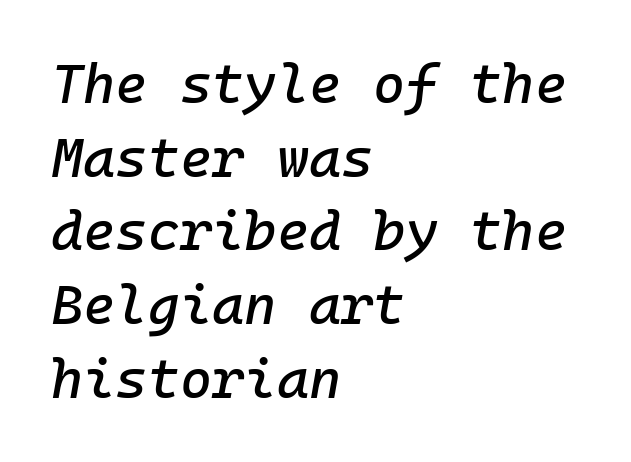
Q: Is the text italic (slanted)? A: Yes, it leans right by about 10 degrees.
Q: Is the text underlined? A: No.
Q: How is the paragraph aligned? A: Left-aligned.
Q: Is the spacing between letters normal or unusually wide? A: Normal.
Q: Is the spacing between lines tight, normal or loose? A: Normal.
Q: Width (condensed, normal, or wide)? A: Normal.
Q: Stroke contrast? A: Low.
Q: x-height? A: Medium.
Q: Monospaced? A: Yes.
